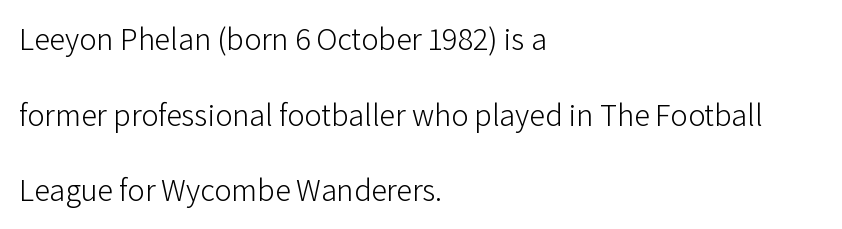
Q: Is the text bold? A: No.
Q: Is the text italic (slanted)? A: No, it is upright.
Q: Is the typeface a serif or a sans-serif typeface? A: Sans-serif.
Q: Is the text underlined? A: No.
Q: How is the paragraph aligned? A: Left-aligned.
Q: Is the spacing between letters normal or unusually wide? A: Normal.
Q: Is the spacing between lines tight, normal or loose? A: Loose.
Q: Width (condensed, normal, or wide)? A: Normal.
Q: Stroke contrast? A: Low.
Q: x-height? A: Medium.
Q: Monospaced? A: No.
